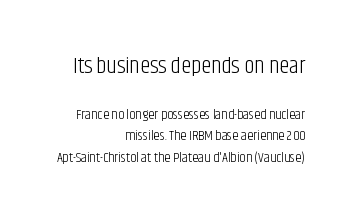
{"italic": "no", "bold": "no", "underline": "no", "align": "right", "line_spacing": "normal", "line_spacing_ratio": 1.54, "letter_spacing": "normal", "letter_spacing_em": 0.0, "larger_block": "first", "size_ratio": 1.64, "glyph_px": 23}
